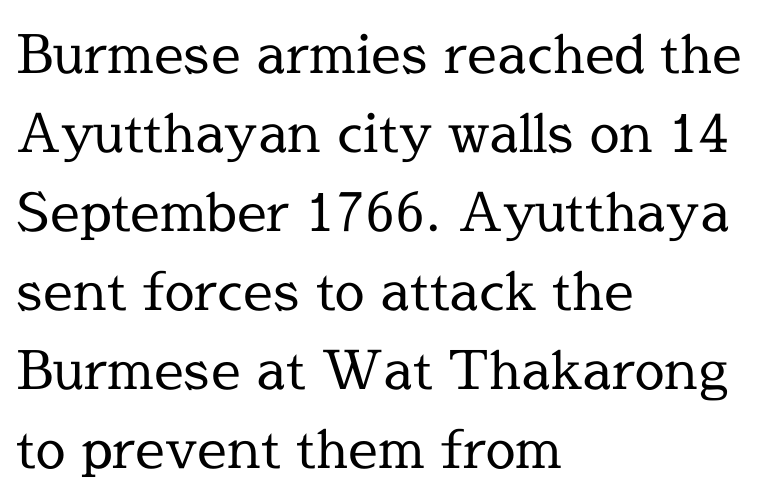
Letter spacing: default. The rows are spaced the way most documents space them. Think standard paragraph weight, or any step lighter than that. The lettering holds an erect, upright posture throughout.
